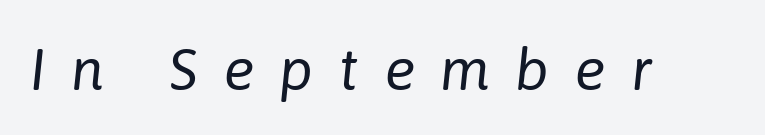
The image shows 58 px regular-weight type, italic (leaning right); set unusually wide letter spacing (+0.44 em), not underlined; low stroke contrast and a medium x-height.
